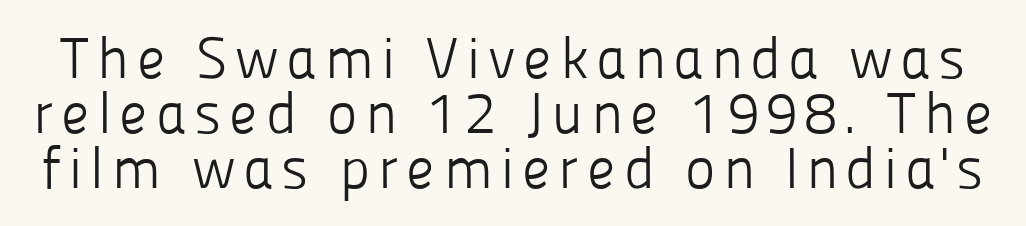
The image shows 58 px light sans-serif type, upright; set tight line spacing (0.95x), not underlined; low stroke contrast and a medium x-height.
